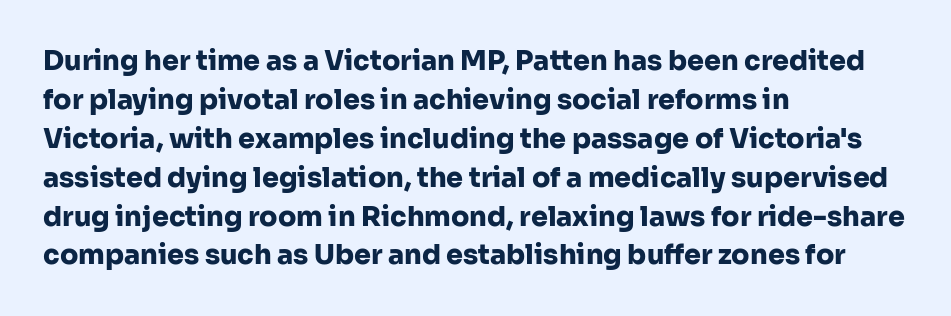
Line starts are locked; line ends wander. On the weight axis this lands at bold, roughly 700. Italic: no, the glyphs are upright roman. Glance below the letters and you will spot only blank space.
